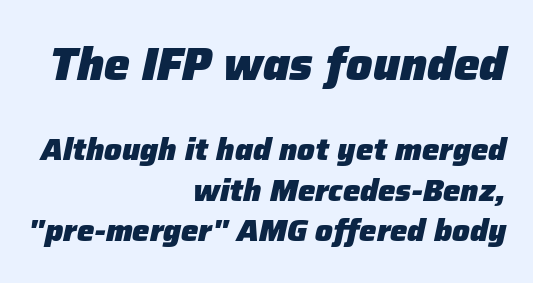
{"italic": "yes", "lean": "right", "slant_degrees": 12, "bold": "yes", "weight": "heavy", "width": "normal", "stroke_contrast": "low", "x_height": "medium", "monospaced": "no", "underline": "no", "align": "right", "line_spacing": "normal", "line_spacing_ratio": 1.31, "letter_spacing": "normal", "letter_spacing_em": 0.0, "larger_block": "first", "size_ratio": 1.48, "glyph_px": 46}
